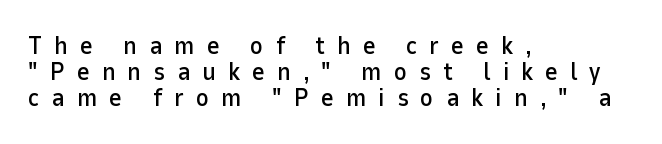
Q: Is the text italic (slanted)? A: No, it is upright.
Q: Is the text underlined? A: No.
Q: How is the paragraph aligned? A: Left-aligned.
Q: Is the spacing between letters normal or unusually wide? A: Unusually wide.
Q: Is the spacing between lines tight, normal or loose? A: Tight.
